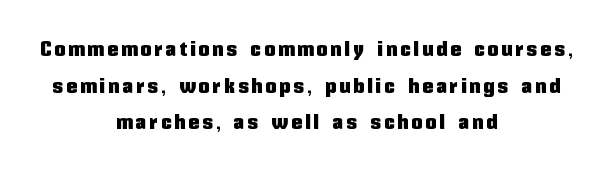
Underline: absent. Each line is balanced around a shared central axis. Ordinary non-slanted type is in use.
